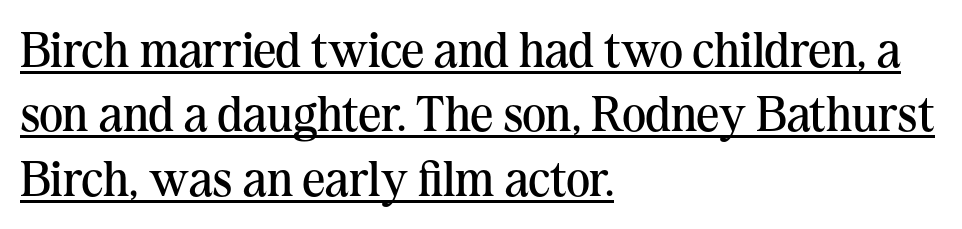
The image shows 50 px regular-weight serif type, upright; set left-aligned, normal line spacing (1.29x), normal letter spacing, underlined; medium stroke contrast and a medium x-height.
